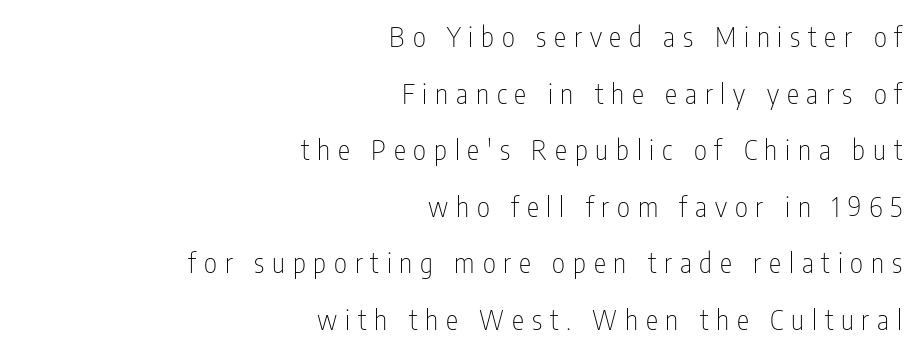
Casual observation: everything's shoved over to the right. A clean baseline with only descenders dipping below it. Stroke thickness stays within the range of a standard reading face or lighter. The tracking reads as deliberately expanded to a designer's eye. Serifs: no, the terminals of the letterforms are clean. These lines were composed using upright roman letters.
